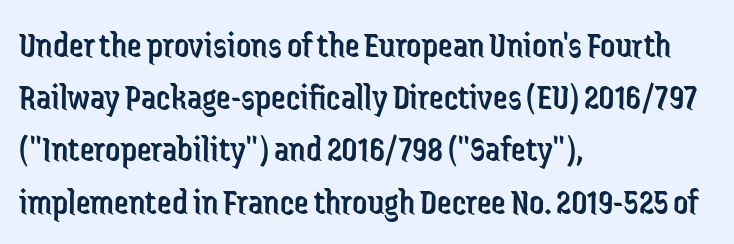
{"serif": "no", "italic": "no", "bold": "no", "weight": "regular", "width": "condensed", "stroke_contrast": "low", "x_height": "medium", "monospaced": "no", "underline": "no", "align": "left", "line_spacing": "normal", "line_spacing_ratio": 1.41, "letter_spacing": "normal", "letter_spacing_em": 0.0, "glyph_px": 37}
